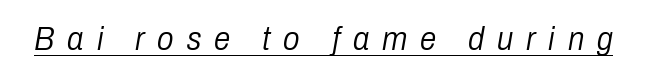
Q: Is the text bold? A: No.
Q: Is the text italic (slanted)? A: Yes, it leans right by about 10 degrees.
Q: Is the text underlined? A: Yes.
Q: Is the spacing between letters normal or unusually wide? A: Unusually wide.
Q: Width (condensed, normal, or wide)? A: Condensed.
Q: Stroke contrast? A: Low.
Q: x-height? A: Medium.
Q: Monospaced? A: No.
